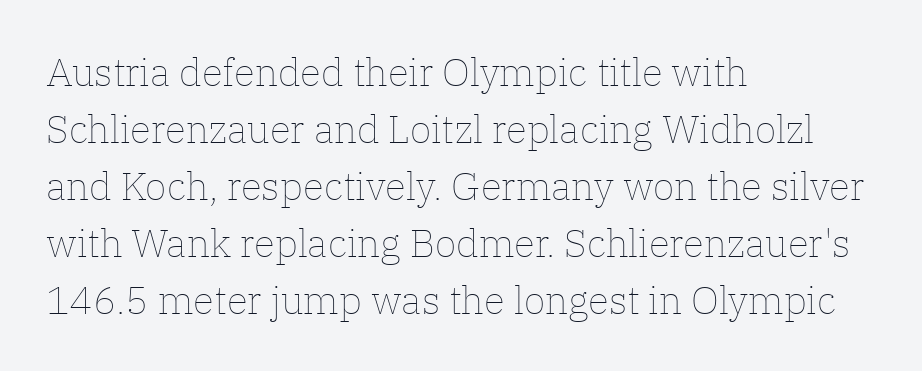
Q: Is the text bold? A: No.
Q: Is the text italic (slanted)? A: No, it is upright.
Q: Is the text underlined? A: No.
Q: How is the paragraph aligned? A: Left-aligned.
Q: Is the spacing between letters normal or unusually wide? A: Normal.
Q: Is the spacing between lines tight, normal or loose? A: Normal.
Q: Width (condensed, normal, or wide)? A: Normal.
Q: Stroke contrast? A: Low.
Q: x-height? A: Medium.
Q: Monospaced? A: No.
